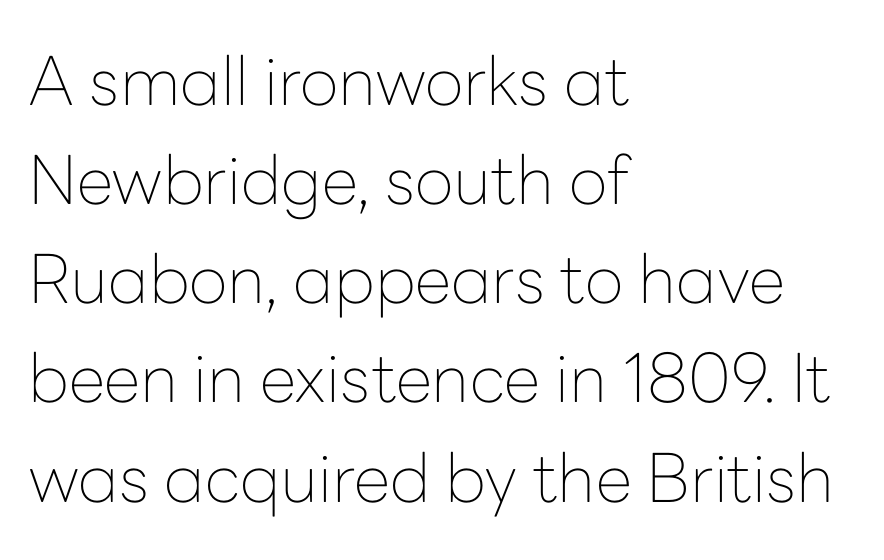
Q: Is the text bold? A: No.
Q: Is the text italic (slanted)? A: No, it is upright.
Q: Is the typeface a serif or a sans-serif typeface? A: Sans-serif.
Q: Is the text underlined? A: No.
Q: How is the paragraph aligned? A: Left-aligned.
Q: Is the spacing between letters normal or unusually wide? A: Normal.
Q: Is the spacing between lines tight, normal or loose? A: Normal.
Q: Width (condensed, normal, or wide)? A: Normal.
Q: Stroke contrast? A: Low.
Q: x-height? A: Medium.
Q: Monospaced? A: No.
